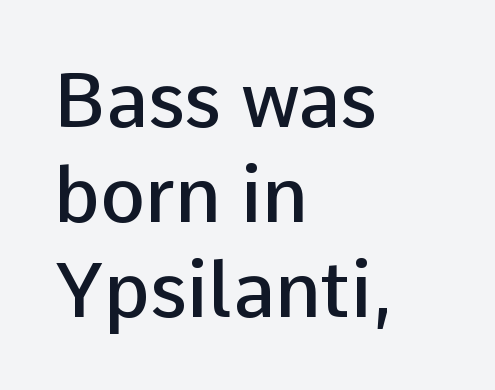
The rendering uses natural spacing where letterforms have individual widths. The lines sit at an ordinary, default distance from one another. The letters sit at their default tracking, neither squeezed nor spread. Which margin do the lines hug? The left one — the right edge is uneven.
